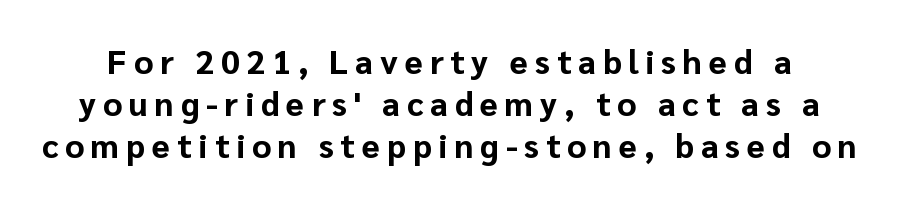
These lines are composed in type without serifs. Strokes here are thick enough to call this a true bold. Letters rest on an invisible, unmarked baseline. Vertical strokes here are truly vertical.
